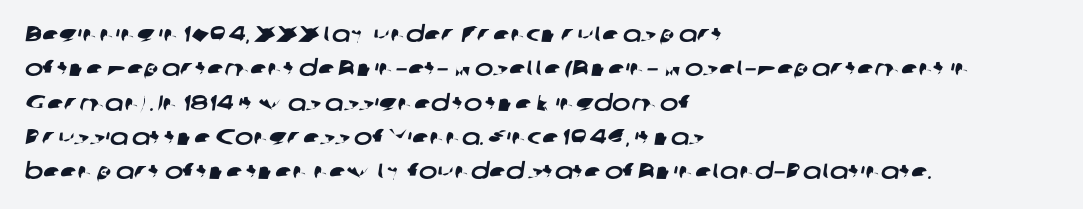
Q: Is the text underlined? A: No.
Q: How is the paragraph aligned? A: Left-aligned.
Q: Is the spacing between letters normal or unusually wide? A: Normal.
Q: Is the spacing between lines tight, normal or loose? A: Normal.
